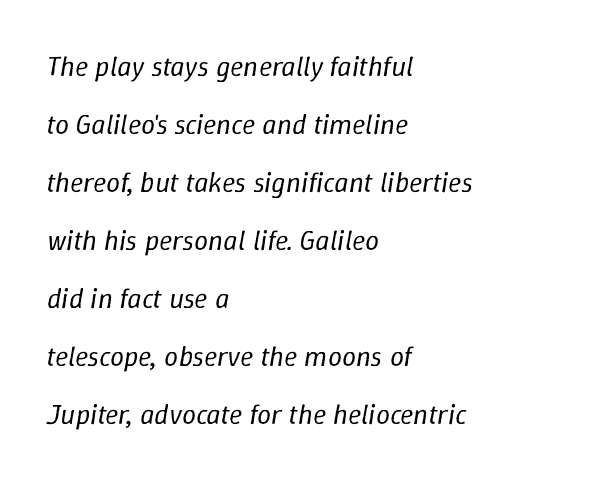
{"italic": "yes", "lean": "right", "slant_degrees": 9, "bold": "no", "weight": "regular", "width": "normal", "stroke_contrast": "low", "x_height": "medium", "monospaced": "no", "underline": "no", "align": "left", "line_spacing": "loose", "line_spacing_ratio": 2.07, "letter_spacing": "normal", "letter_spacing_em": 0.0, "glyph_px": 28}
